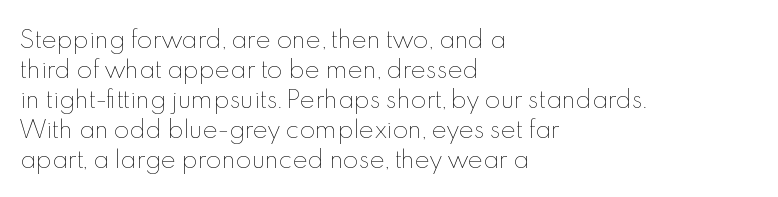
{"italic": "no", "bold": "no", "underline": "no", "align": "left", "line_spacing": "normal", "line_spacing_ratio": 1.3, "letter_spacing": "normal", "letter_spacing_em": 0.0, "glyph_px": 23}
